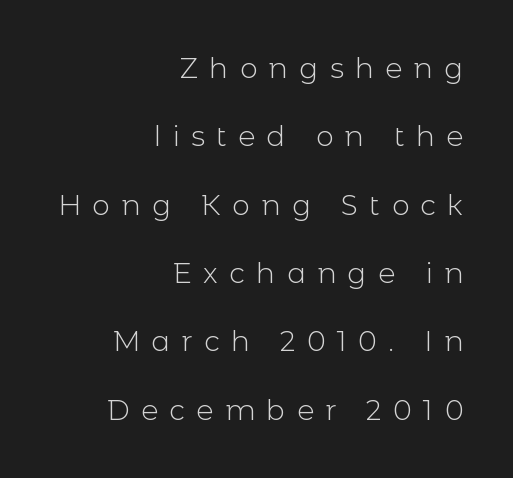
{"serif": "no", "italic": "no", "bold": "no", "weight": "light", "width": "normal", "x_height": "medium", "monospaced": "no", "underline": "no", "align": "right", "line_spacing": "loose", "line_spacing_ratio": 2.44, "letter_spacing": "wide", "letter_spacing_em": 0.41, "glyph_px": 28}
